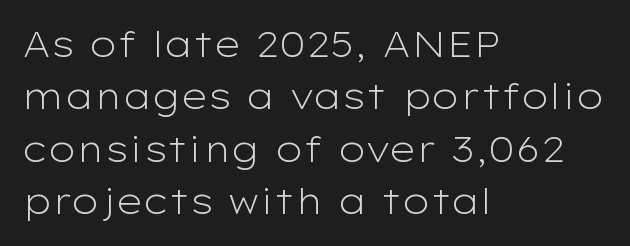
All the whitespace from short lines collects on the right. Unlike a traditional serif, this face leaves its strokes unadorned. Baseline-to-baseline distance is the conventional proportion of letter height. The lettering holds an erect, upright posture throughout. Caption: face not bold, strokes unweighted.
